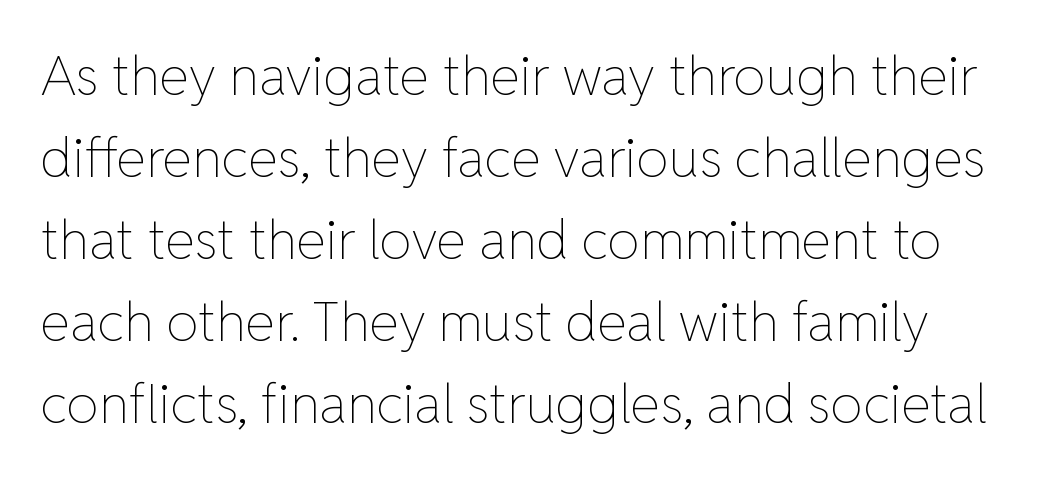
You can tell it's not italic because the verticals are truly vertical. Weight: in the light-to-regular range. This sample has the flowing, uneven cadence of proportional lettering. Beneath every word, the page is bare.
